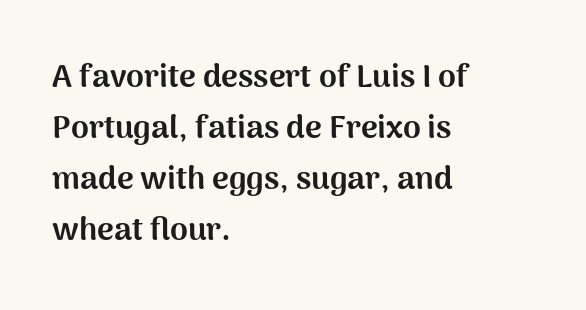
{"serif": "no", "italic": "no", "bold": "yes", "weight": "bold", "width": "normal", "stroke_contrast": "medium", "x_height": "medium", "monospaced": "no", "underline": "no", "align": "left", "line_spacing": "normal", "line_spacing_ratio": 1.59, "letter_spacing": "normal", "letter_spacing_em": 0.0, "glyph_px": 32}
